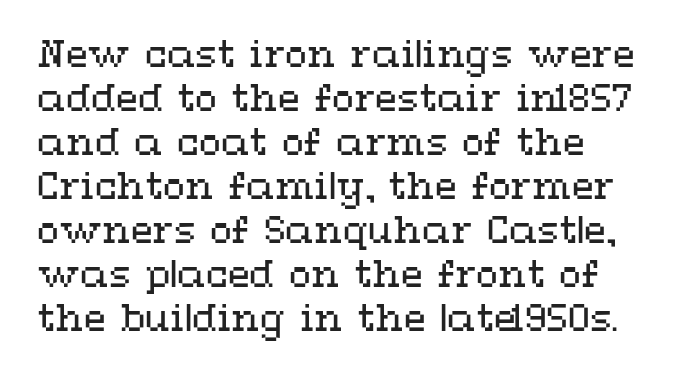
{"italic": "no", "bold": "no", "weight": "regular", "width": "wide", "stroke_contrast": "medium", "x_height": "medium", "monospaced": "no", "underline": "no", "align": "left", "line_spacing_ratio": 1.22, "letter_spacing": "normal", "letter_spacing_em": 0.0, "glyph_px": 36}
